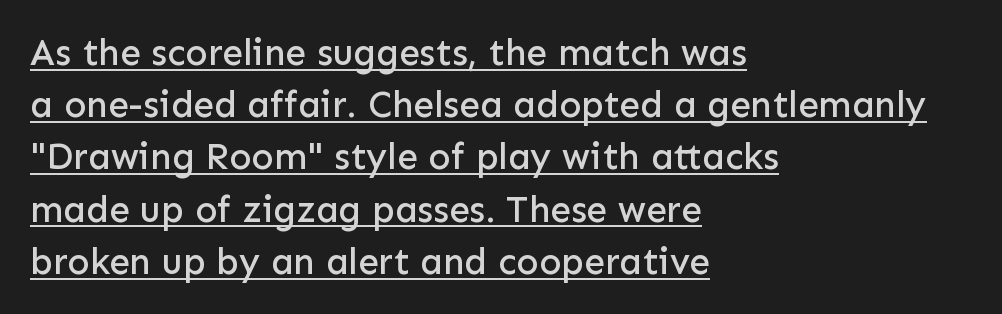
Q: Is the text italic (slanted)? A: No, it is upright.
Q: Is the typeface a serif or a sans-serif typeface? A: Sans-serif.
Q: Is the text underlined? A: Yes.
Q: How is the paragraph aligned? A: Left-aligned.
Q: Is the spacing between letters normal or unusually wide? A: Normal.
Q: Is the spacing between lines tight, normal or loose? A: Normal.
Q: Width (condensed, normal, or wide)? A: Normal.
Q: Stroke contrast? A: Low.
Q: x-height? A: Medium.
Q: Monospaced? A: No.
